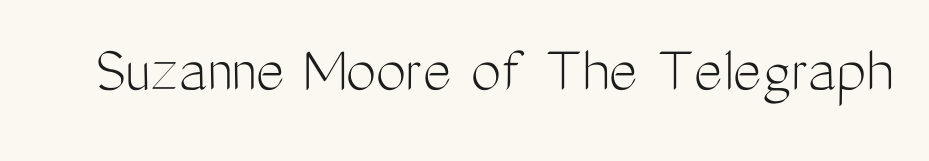
The image shows 68 px light, condensed sans-serif type, upright; set normal letter spacing, not underlined; medium stroke contrast and a medium x-height.
